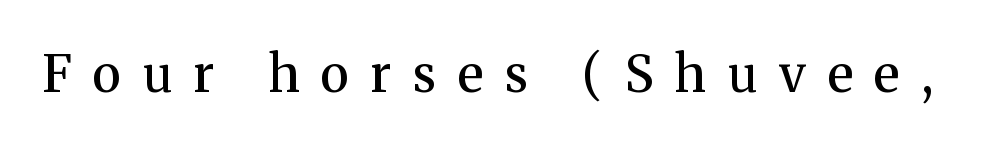
Q: Is the text bold? A: Semi-bold.
Q: Is the text italic (slanted)? A: No, it is upright.
Q: Is the typeface a serif or a sans-serif typeface? A: Serif.
Q: Is the text underlined? A: No.
Q: Is the spacing between letters normal or unusually wide? A: Unusually wide.
Q: Width (condensed, normal, or wide)? A: Normal.
Q: Stroke contrast? A: Medium.
Q: x-height? A: Medium.
Q: Monospaced? A: No.
